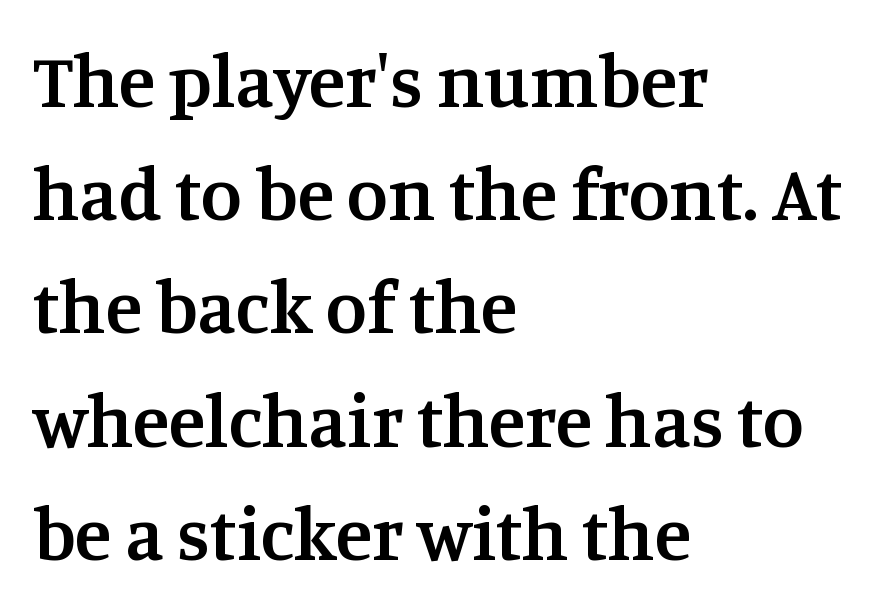
The image shows 75 px semibold serif type, upright; set left-aligned, normal line spacing (1.51x), normal letter spacing, not underlined; medium stroke contrast and a large x-height.
